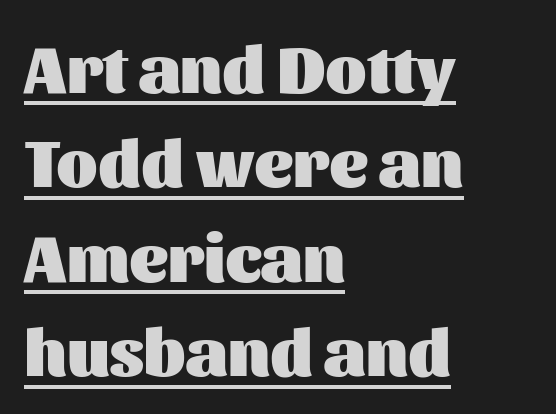
Q: Is the text bold? A: Yes.
Q: Is the text italic (slanted)? A: No, it is upright.
Q: Is the typeface a serif or a sans-serif typeface? A: Sans-serif.
Q: Is the text underlined? A: Yes.
Q: How is the paragraph aligned? A: Left-aligned.
Q: Is the spacing between letters normal or unusually wide? A: Normal.
Q: Is the spacing between lines tight, normal or loose? A: Normal.
Q: Width (condensed, normal, or wide)? A: Normal.
Q: Stroke contrast? A: Medium.
Q: x-height? A: Medium.
Q: Monospaced? A: No.
